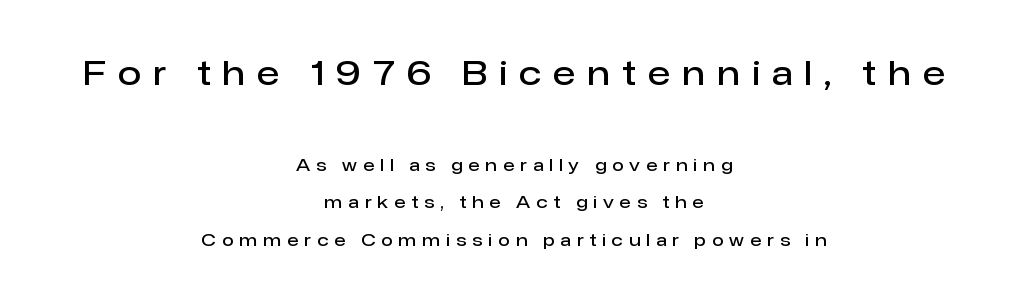
{"serif": "no", "italic": "no", "bold": "semi", "weight": "semibold", "width": "normal", "stroke_contrast": "low", "x_height": "medium", "monospaced": "no", "underline": "no", "align": "center", "line_spacing": "loose", "line_spacing_ratio": 2.2, "letter_spacing": "wide", "letter_spacing_em": 0.35, "larger_block": "first", "size_ratio": 2.0, "glyph_px": 34}
